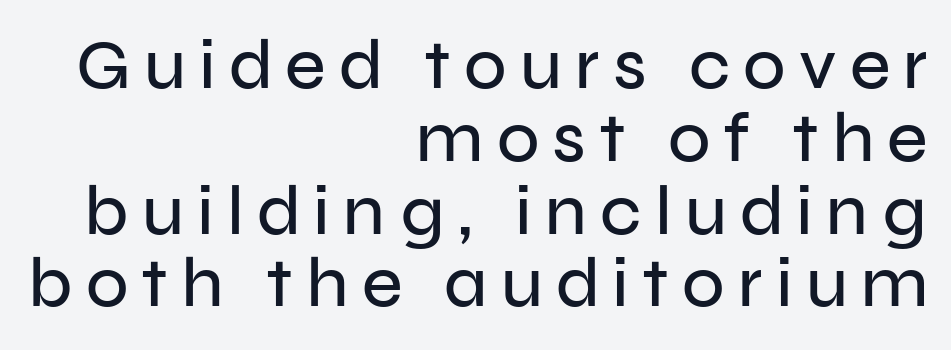
Q: Is the text italic (slanted)? A: No, it is upright.
Q: Is the typeface a serif or a sans-serif typeface? A: Sans-serif.
Q: Is the text underlined? A: No.
Q: How is the paragraph aligned? A: Right-aligned.
Q: Is the spacing between lines tight, normal or loose? A: Tight.
Q: Width (condensed, normal, or wide)? A: Normal.
Q: Stroke contrast? A: Low.
Q: x-height? A: Medium.
Q: Monospaced? A: No.
